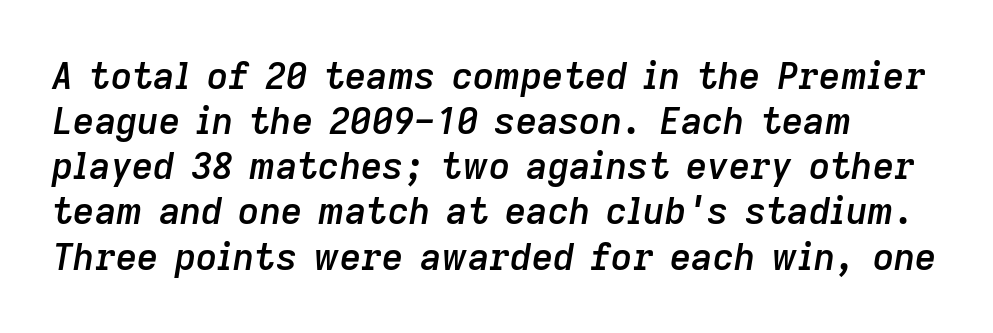
The image shows 37 px semibold type, italic (leaning right); set left-aligned, line spacing 1.22x, normal letter spacing, not underlined; low stroke contrast and a medium x-height.
